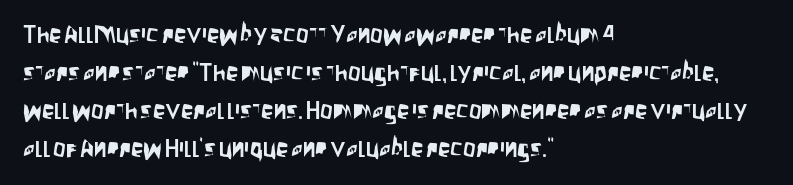
{"italic": "no", "underline": "no", "align": "left", "line_spacing": "normal", "line_spacing_ratio": 1.52, "letter_spacing": "normal", "letter_spacing_em": 0.0, "glyph_px": 25}
